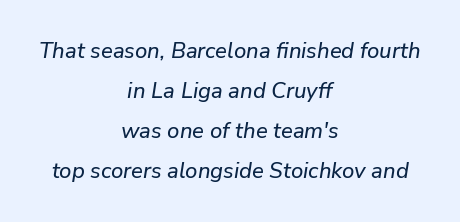
Q: Is the text italic (slanted)? A: Yes, it leans right by about 9 degrees.
Q: Is the text underlined? A: No.
Q: How is the paragraph aligned? A: Centered.
Q: Is the spacing between letters normal or unusually wide? A: Normal.
